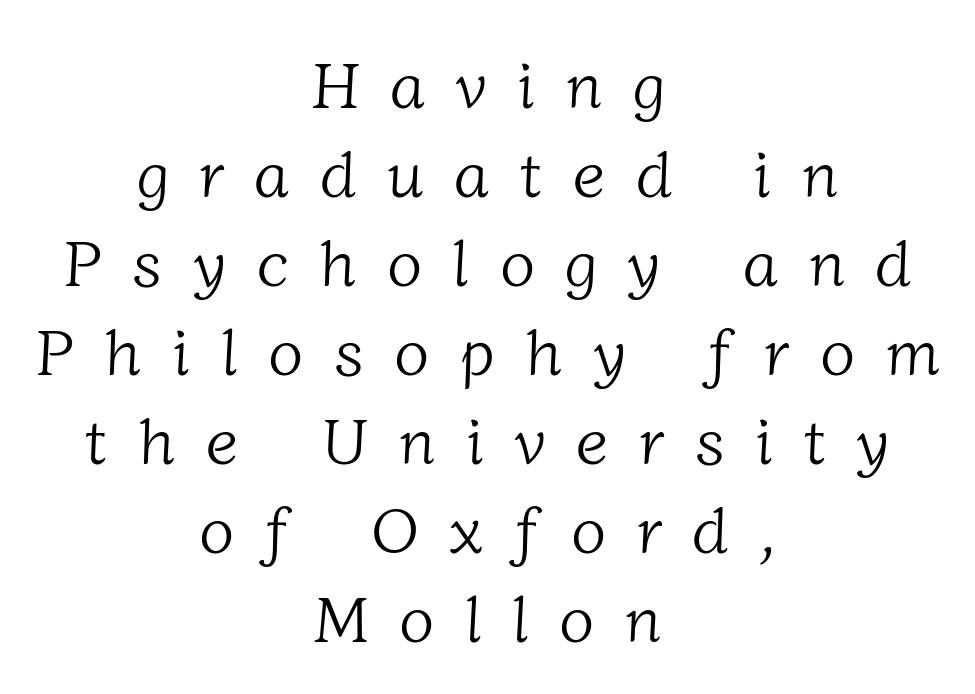
{"serif": "yes", "bold": "no", "weight": "light", "width": "normal", "stroke_contrast": "low", "x_height": "medium", "monospaced": "no", "underline": "no", "align": "center", "line_spacing": "normal", "line_spacing_ratio": 1.37, "letter_spacing": "wide", "letter_spacing_em": 0.47, "glyph_px": 65}
